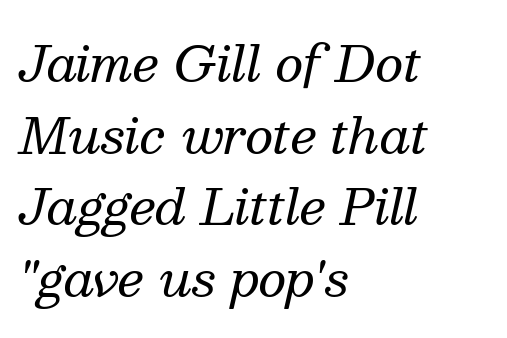
Glyph-to-glyph distance matches everyday printed text. The compositor pushed each line to the left boundary. The typography opts for an oblique posture over an upright one. Note the varied advance widths — an 'i' is clearly narrower than an 'm'. The zone under the glyphs is completely vacant. Yep, those are serifs on the letters.
